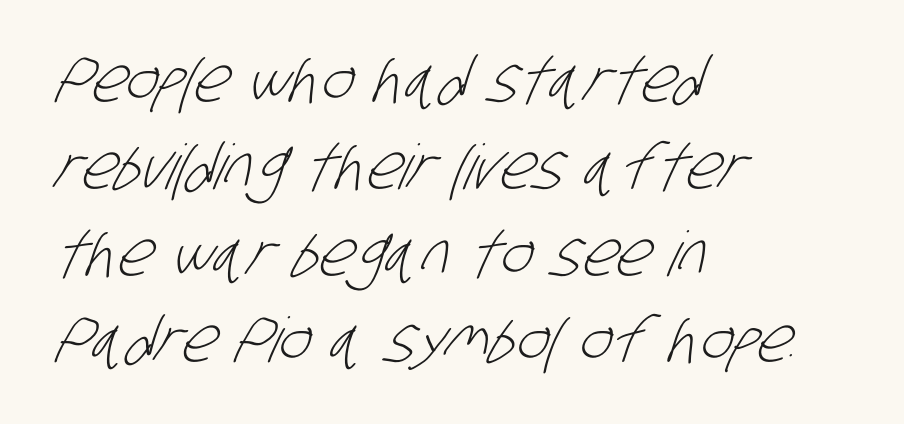
Q: Is the text bold? A: No.
Q: Is the typeface a serif or a sans-serif typeface? A: Sans-serif.
Q: Is the text underlined? A: No.
Q: How is the paragraph aligned? A: Left-aligned.
Q: Is the spacing between letters normal or unusually wide? A: Normal.
Q: Is the spacing between lines tight, normal or loose? A: Normal.
Q: Width (condensed, normal, or wide)? A: Condensed.
Q: Stroke contrast? A: Low.
Q: x-height? A: Large.
Q: Monospaced? A: No.
